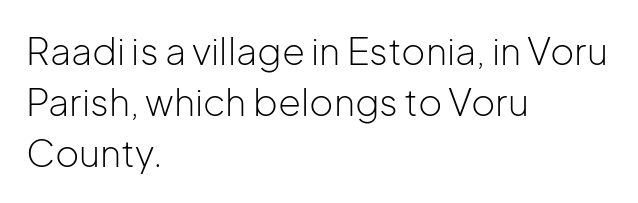
Posture: straight, roman, zero tilt. The face looks like a standard text weight, possibly lighter. Do the characters align in a grid? No, the font is proportional. Just letters on the line, the space beneath them empty. This sample keeps an unexceptional amount of space between lines.
